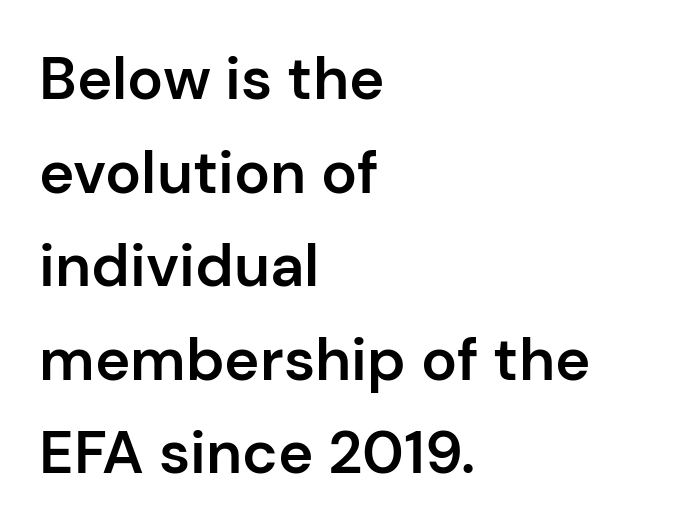
A semibold gives these letters moderate extra thickness, short of bold. Serif or sans? Sans — the stroke terminals are bare. Think of a printed novel: that variable character pitch is what you see here. The specimen reads as upright at a glance. Vertical spacing — default. Letter spacing: default.
